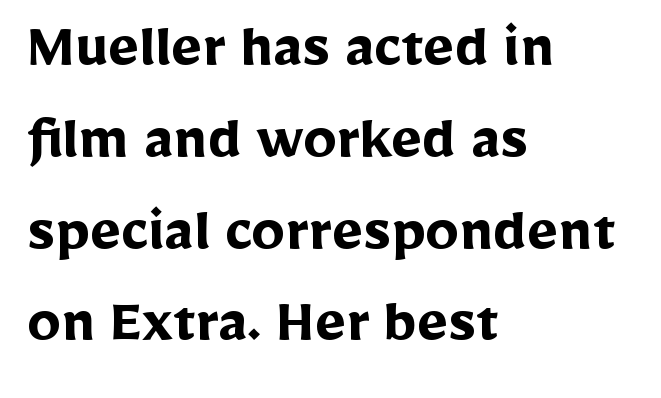
Q: Is the text bold? A: Yes.
Q: Is the text italic (slanted)? A: No, it is upright.
Q: Is the typeface a serif or a sans-serif typeface? A: Sans-serif.
Q: Is the text underlined? A: No.
Q: How is the paragraph aligned? A: Left-aligned.
Q: Is the spacing between letters normal or unusually wide? A: Normal.
Q: Is the spacing between lines tight, normal or loose? A: Normal.
Q: Width (condensed, normal, or wide)? A: Normal.
Q: Stroke contrast? A: Low.
Q: x-height? A: Medium.
Q: Monospaced? A: No.
